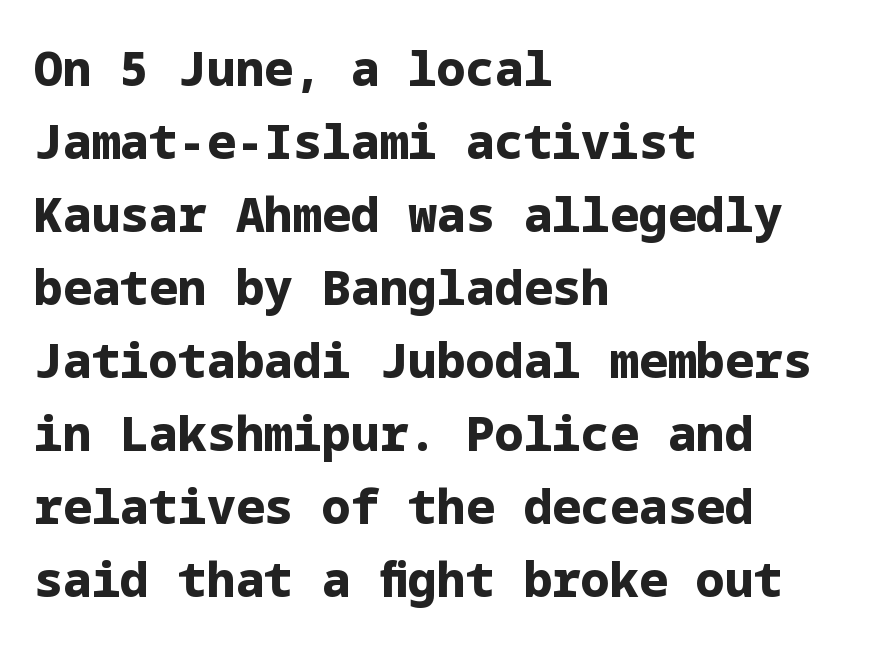
Q: Is the text bold? A: Yes.
Q: Is the text italic (slanted)? A: No, it is upright.
Q: Is the typeface a serif or a sans-serif typeface? A: Sans-serif.
Q: Is the text underlined? A: No.
Q: How is the paragraph aligned? A: Left-aligned.
Q: Is the spacing between letters normal or unusually wide? A: Normal.
Q: Is the spacing between lines tight, normal or loose? A: Normal.
Q: Width (condensed, normal, or wide)? A: Normal.
Q: Stroke contrast? A: Low.
Q: x-height? A: Medium.
